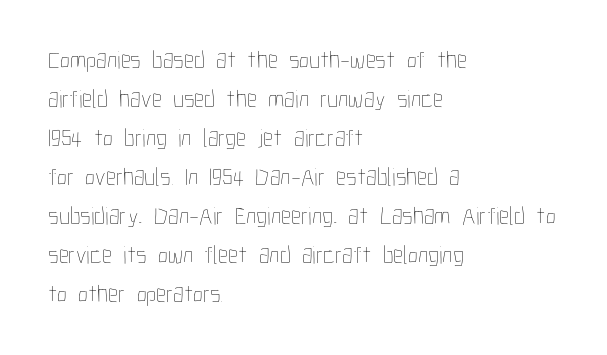
Q: Is the text bold? A: No.
Q: Is the text italic (slanted)? A: No, it is upright.
Q: Is the text underlined? A: No.
Q: How is the paragraph aligned? A: Left-aligned.
Q: Is the spacing between letters normal or unusually wide? A: Normal.
Q: Is the spacing between lines tight, normal or loose? A: Normal.
